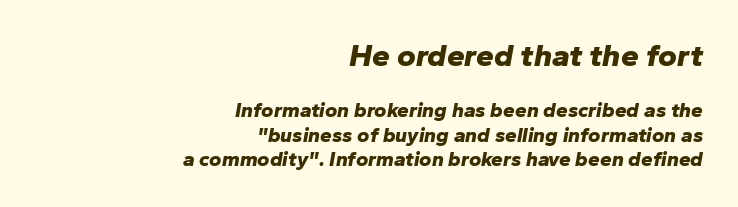
The image shows 32 px bold type, italic (leaning right); set right-aligned, tight line spacing (1.15x), normal letter spacing, not underlined; the first (top) block is 1.52x larger; low stroke contrast and a medium x-height.
